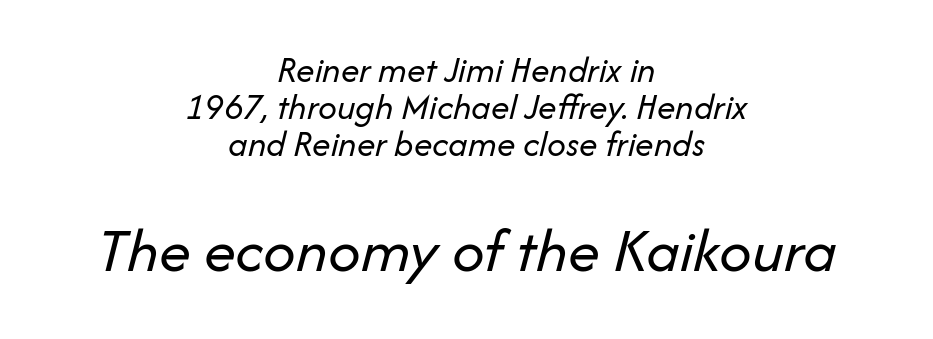
Regarding leading, the lines here are crowded together. Just letters on the line, the space beneath them empty. A typesetter would call this zero additional tracking. A student would call this center alignment; a typographer would say set centered. Size hierarchy here favors the trailing block over the leading one.
